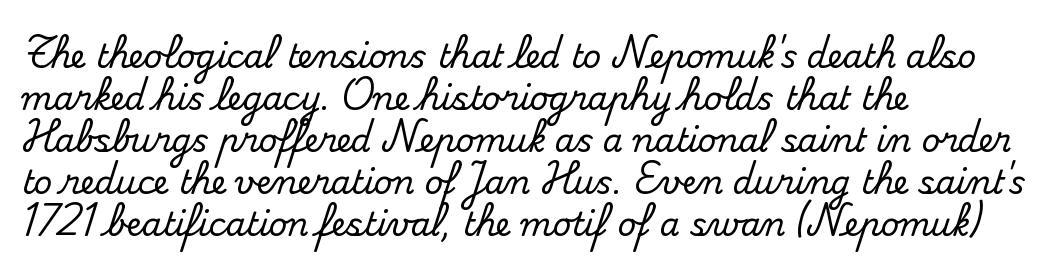
{"width": "normal", "stroke_contrast": "medium", "x_height": "small", "monospaced": "no", "underline": "no", "align": "left", "line_spacing": "normal", "line_spacing_ratio": 1.31, "letter_spacing": "normal", "letter_spacing_em": 0.0, "glyph_px": 32}
